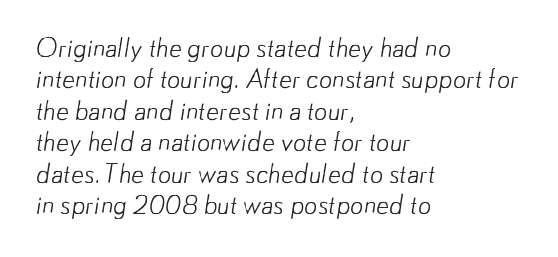
Q: Is the text bold? A: No.
Q: Is the text underlined? A: No.
Q: How is the paragraph aligned? A: Left-aligned.
Q: Is the spacing between letters normal or unusually wide? A: Normal.
